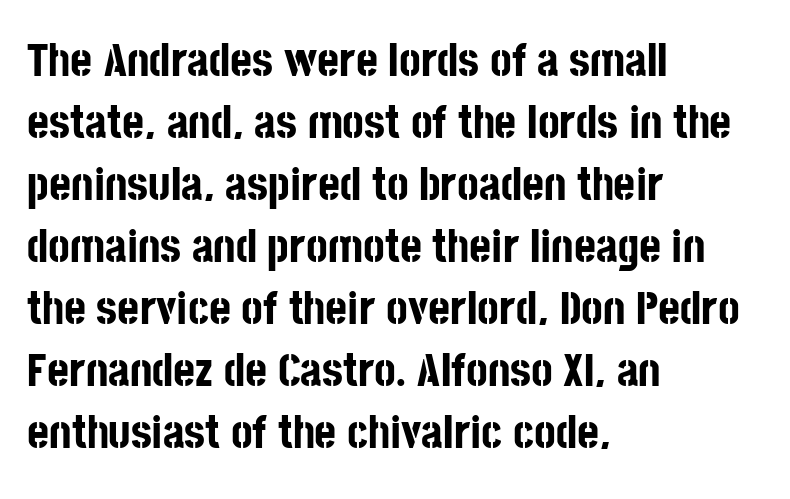
The image shows 47 px bold, condensed sans-serif type, upright; set left-aligned, normal line spacing (1.32x), normal letter spacing, not underlined; low stroke contrast and a large x-height.
